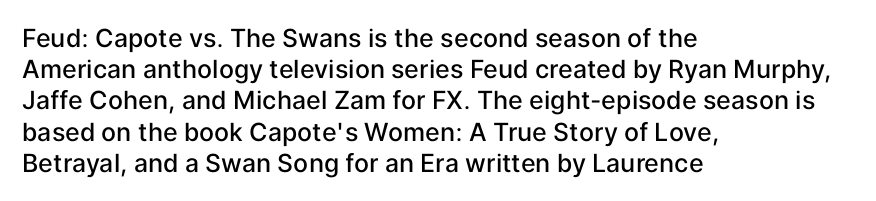
The vertical gap from one line to the next is medium. This sample is left-justified, so line endings fall wherever the words run out. Check under the words: just untouched page. Honestly, the letter spacing is just normal — you wouldn't notice it. Does the lettering tilt? It doesn't — this is upright. Typesetter's note: demi weight, one step under bold.
